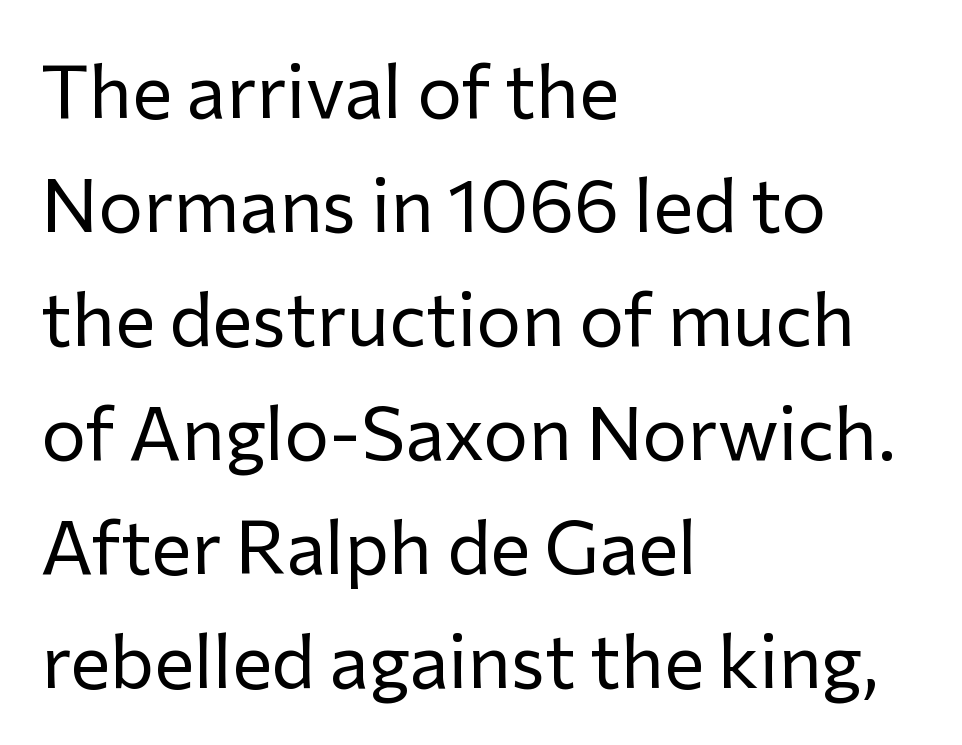
The image shows 75 px regular-weight sans-serif type, upright; set left-aligned, normal line spacing (1.52x), normal letter spacing, not underlined; low stroke contrast and a medium x-height.
